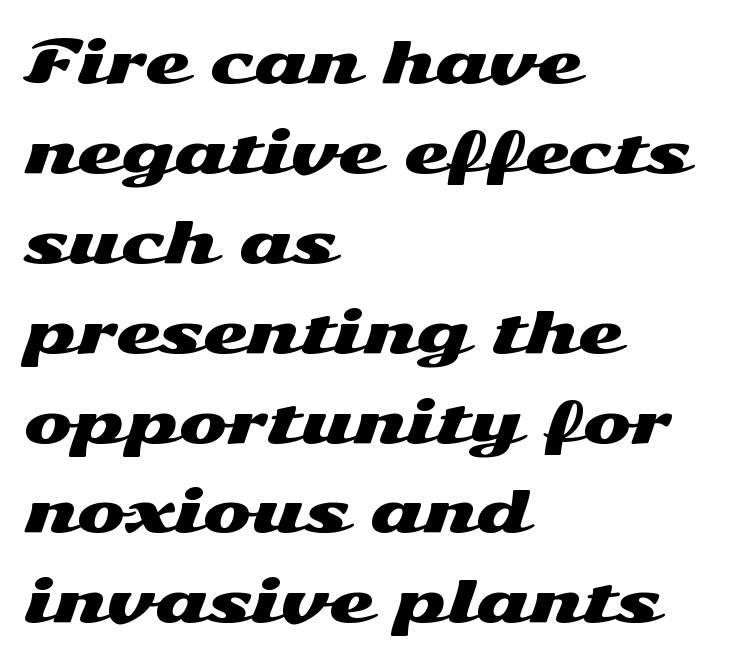
The image shows 58 px wide sans-serif type; set left-aligned, normal line spacing (1.55x), normal letter spacing, not underlined; medium stroke contrast and a medium x-height.
